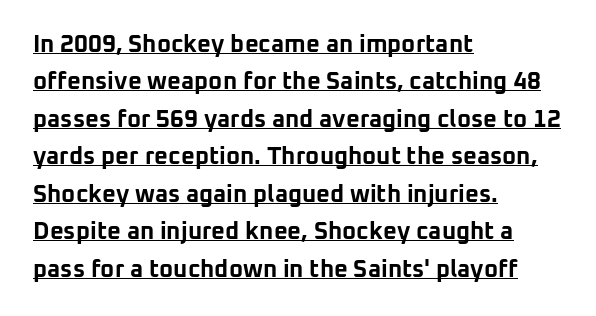
The image shows 24 px bold type, upright; set left-aligned, normal line spacing (1.56x), normal letter spacing, underlined.
